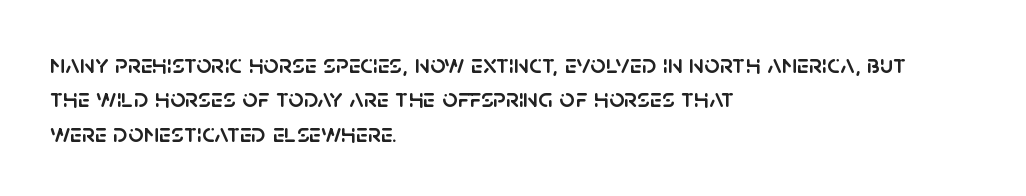
The image shows 27 px text type, upright; set left-aligned, normal line spacing (1.27x), normal letter spacing, not underlined.
